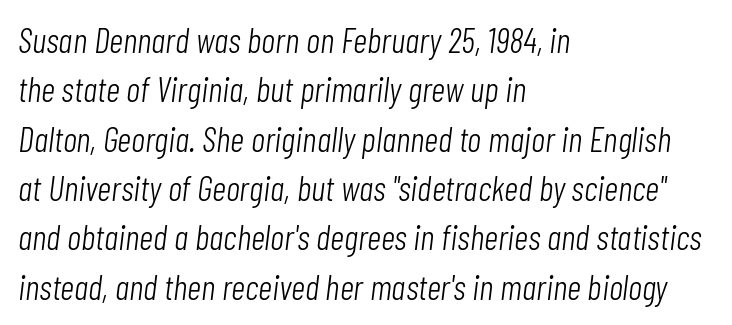
The image shows 35 px light, condensed type, italic (leaning right); set left-aligned, normal line spacing (1.41x), normal letter spacing, not underlined; low stroke contrast and a medium x-height.
